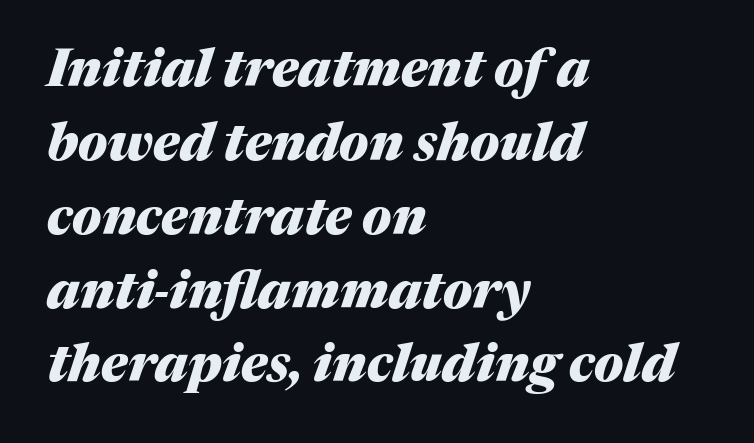
The image shows 52 px heavy type, italic (leaning right); set left-aligned, normal line spacing (1.42x), normal letter spacing, not underlined; medium stroke contrast and a medium x-height.
